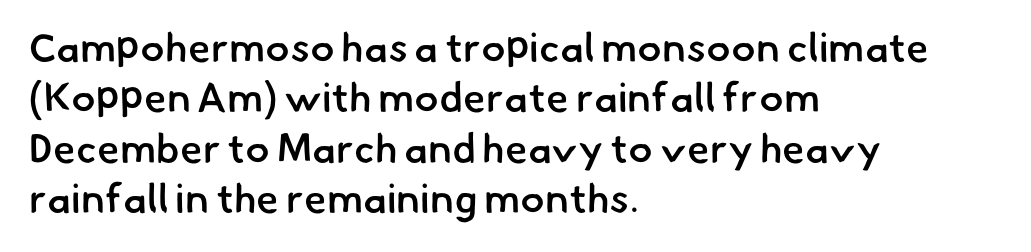
The image shows 41 px semibold sans-serif type; set left-aligned, line spacing 1.23x, normal letter spacing, not underlined; low stroke contrast and a small x-height.
